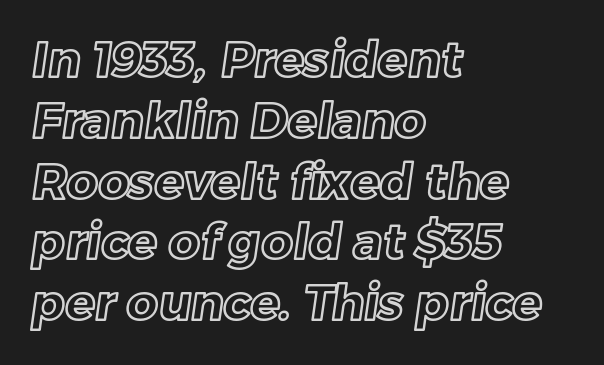
Q: Is the text underlined? A: No.
Q: How is the paragraph aligned? A: Left-aligned.
Q: Is the spacing between letters normal or unusually wide? A: Normal.
Q: Width (condensed, normal, or wide)? A: Normal.
Q: x-height? A: Medium.
Q: Monospaced? A: No.
